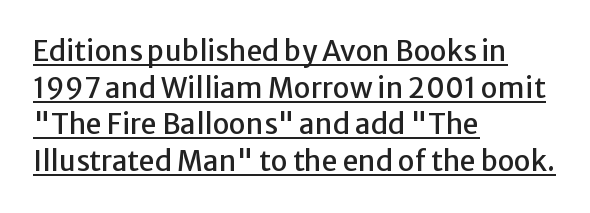
Honestly, the row spacing looks completely unremarkable. Default kerning and tracking; the words read as compact shapes. Underline: present. Do the characters align in a grid? No, the font is proportional. Stroke terminals: plain, sans-serif.
